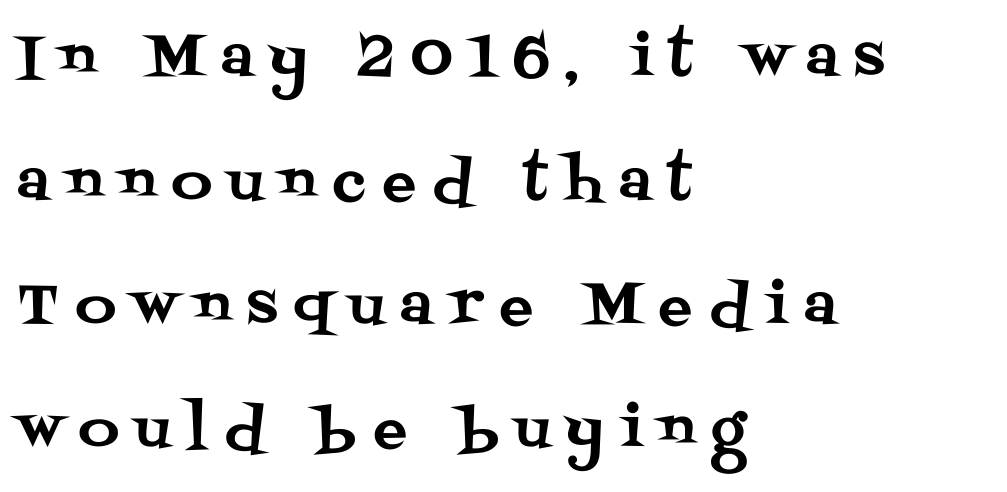
{"serif": "yes", "italic": "no", "width": "normal", "stroke_contrast": "medium", "x_height": "large", "monospaced": "no", "underline": "no", "align": "left", "line_spacing": "loose", "line_spacing_ratio": 2.21, "letter_spacing": "wide", "letter_spacing_em": 0.3, "glyph_px": 56}
